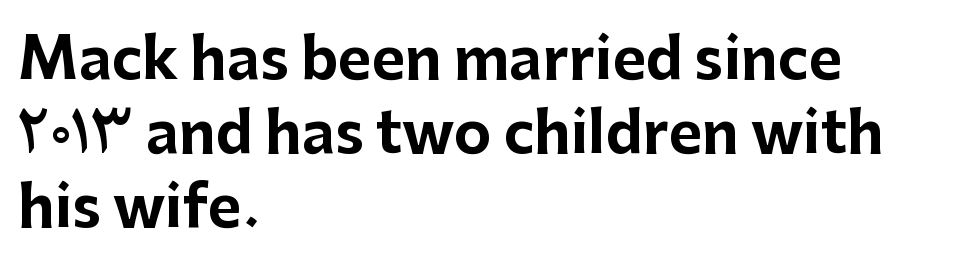
The image shows 57 px bold sans-serif type, upright; set left-aligned, normal line spacing (1.3x), normal letter spacing, not underlined; low stroke contrast and a medium x-height.
